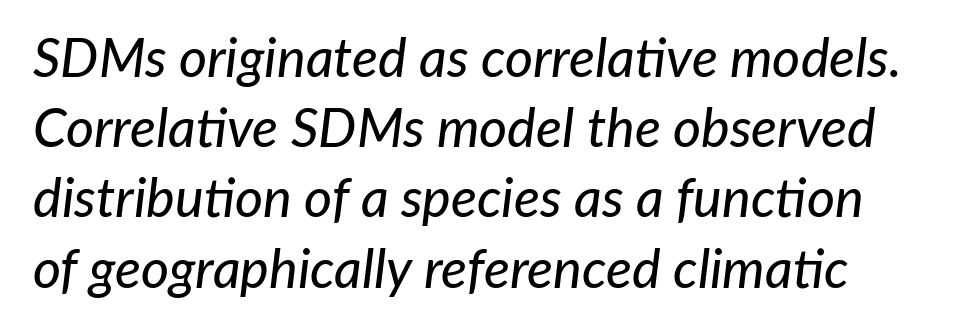
Quick note: italic. The letterforms sit shoulder to shoulder at normal distance. Here the designer chose a conventional face with non-uniform glyph widths. Does the leading feel generous? No, just average. The passage shown is not underscored anywhere.
